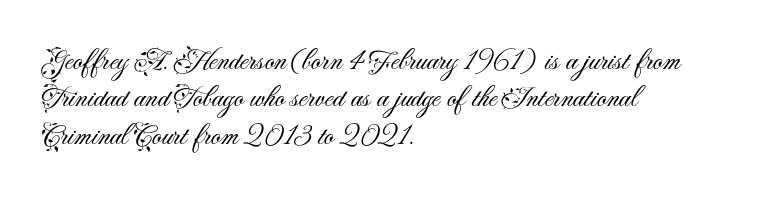
Q: Is the text bold? A: No.
Q: Is the text italic (slanted)? A: Yes.
Q: Is the typeface a serif or a sans-serif typeface? A: Sans-serif.
Q: Is the text underlined? A: No.
Q: How is the paragraph aligned? A: Left-aligned.
Q: Is the spacing between letters normal or unusually wide? A: Normal.
Q: Is the spacing between lines tight, normal or loose? A: Normal.
Q: Width (condensed, normal, or wide)? A: Normal.
Q: Stroke contrast? A: Medium.
Q: x-height? A: Small.
Q: Monospaced? A: No.
